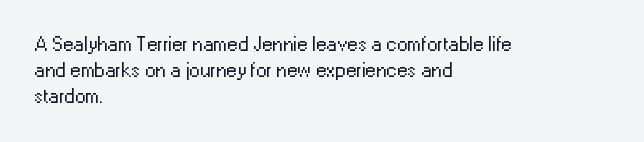
The typography opts for an upright posture over an oblique one. Unmarked baselines from the first word to the last. Students, note that the glyphs here touch the page at normal intervals. Which margin do the lines hug? The left one — the right edge is uneven. The typesetting does not lean heavy: it is not bold.
